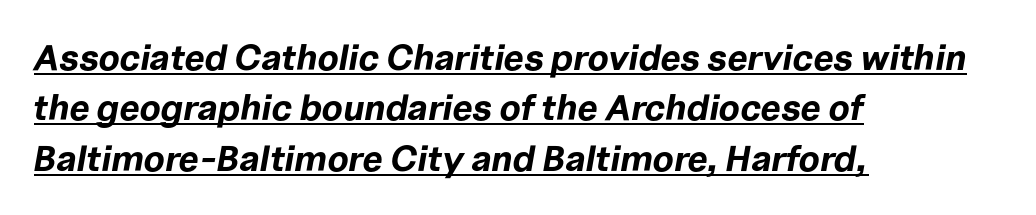
Q: Is the text bold? A: Yes.
Q: Is the text italic (slanted)? A: Yes, it leans right by about 10 degrees.
Q: Is the text underlined? A: Yes.
Q: How is the paragraph aligned? A: Left-aligned.
Q: Is the spacing between letters normal or unusually wide? A: Normal.
Q: Is the spacing between lines tight, normal or loose? A: Normal.
Q: Width (condensed, normal, or wide)? A: Normal.
Q: Stroke contrast? A: Low.
Q: x-height? A: Medium.
Q: Monospaced? A: No.
